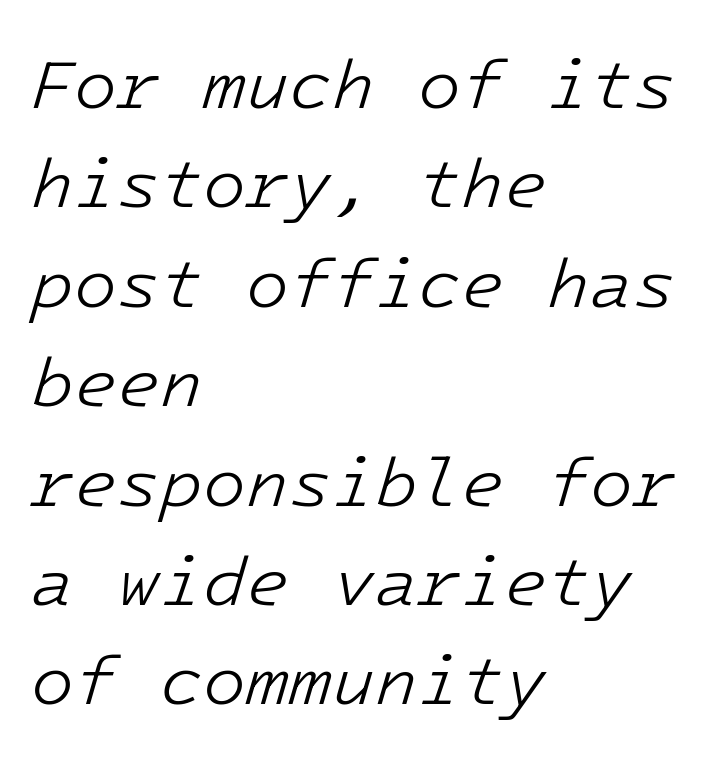
Q: Is the text bold? A: No.
Q: Is the text italic (slanted)? A: Yes, it leans right by about 16 degrees.
Q: Is the text underlined? A: No.
Q: How is the paragraph aligned? A: Left-aligned.
Q: Is the spacing between letters normal or unusually wide? A: Normal.
Q: Is the spacing between lines tight, normal or loose? A: Normal.
Q: Width (condensed, normal, or wide)? A: Normal.
Q: Stroke contrast? A: Low.
Q: x-height? A: Medium.
Q: Monospaced? A: Yes.
